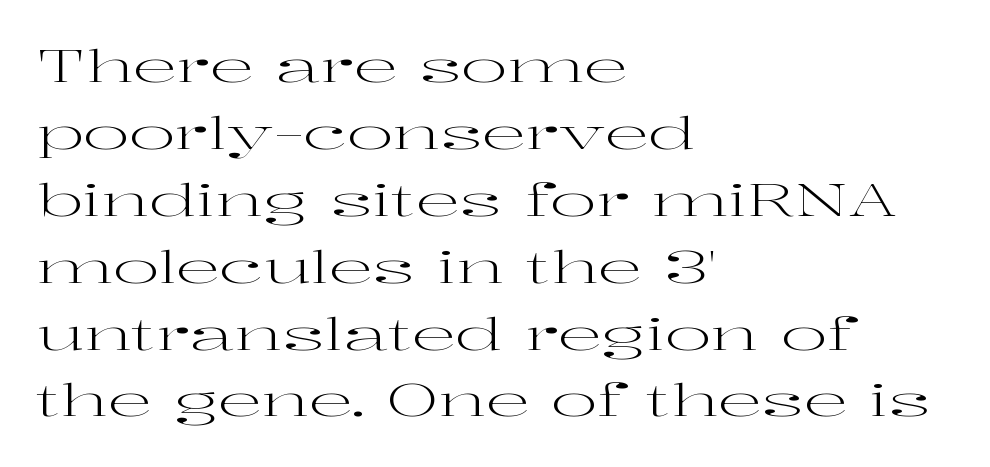
The image shows 44 px regular-weight, wide serif type, upright; set left-aligned, normal line spacing (1.52x), normal letter spacing, not underlined; high stroke contrast and a medium x-height.
